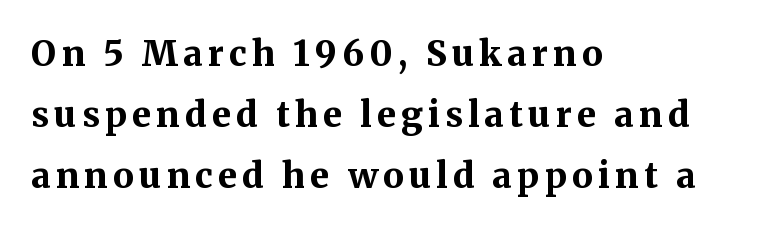
The image shows 35 px bold serif type, upright; set left-aligned, line spacing 1.74x, not underlined; medium stroke contrast and a medium x-height.
